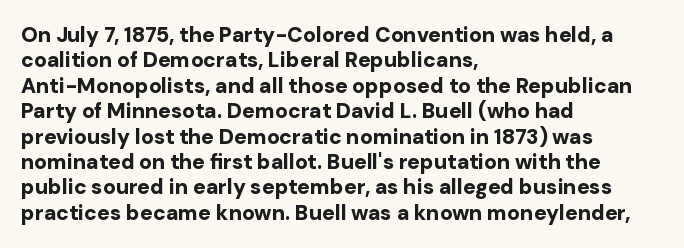
Q: Is the text bold? A: Yes.
Q: Is the text italic (slanted)? A: No, it is upright.
Q: Is the text underlined? A: No.
Q: How is the paragraph aligned? A: Left-aligned.
Q: Is the spacing between letters normal or unusually wide? A: Normal.
